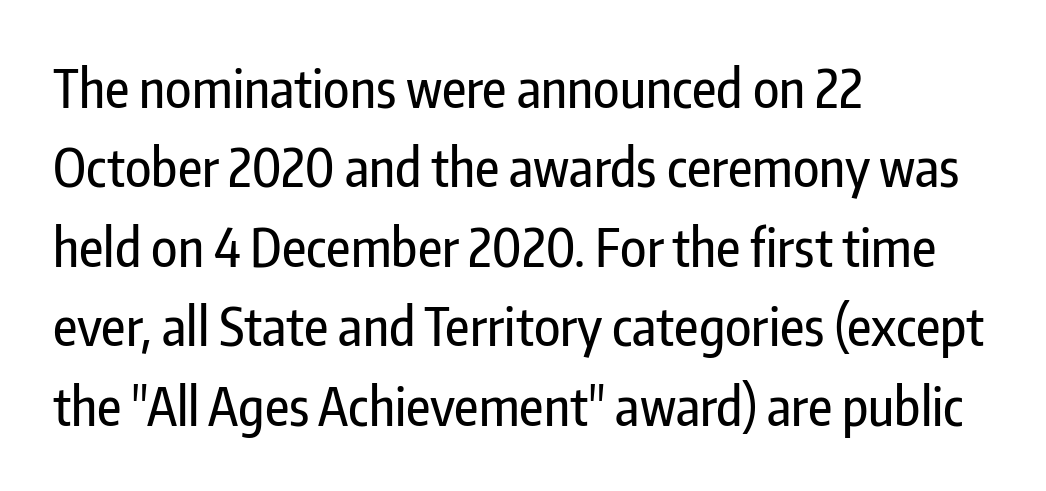
{"serif": "no", "italic": "no", "width": "condensed", "stroke_contrast": "low", "x_height": "medium", "monospaced": "no", "underline": "no", "align": "left", "line_spacing": "normal", "line_spacing_ratio": 1.5, "letter_spacing": "normal", "letter_spacing_em": 0.0, "glyph_px": 53}
